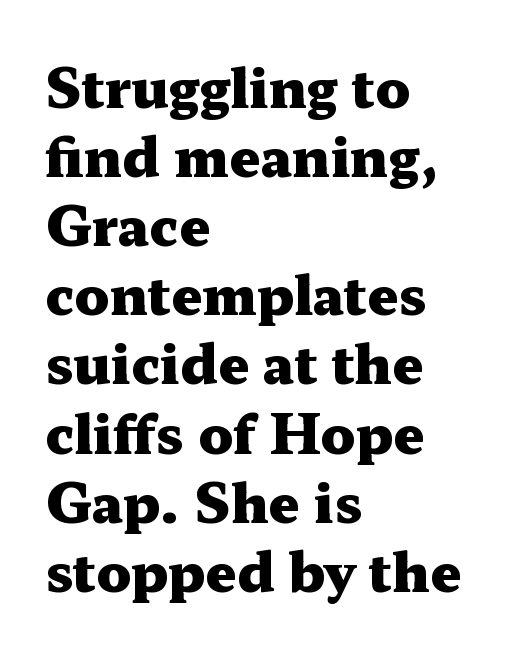
Q: Is the text bold? A: Yes.
Q: Is the text italic (slanted)? A: No, it is upright.
Q: Is the typeface a serif or a sans-serif typeface? A: Serif.
Q: Is the text underlined? A: No.
Q: How is the paragraph aligned? A: Left-aligned.
Q: Is the spacing between letters normal or unusually wide? A: Normal.
Q: Is the spacing between lines tight, normal or loose? A: Normal.
Q: Width (condensed, normal, or wide)? A: Wide.
Q: Stroke contrast? A: Medium.
Q: x-height? A: Medium.
Q: Monospaced? A: No.
